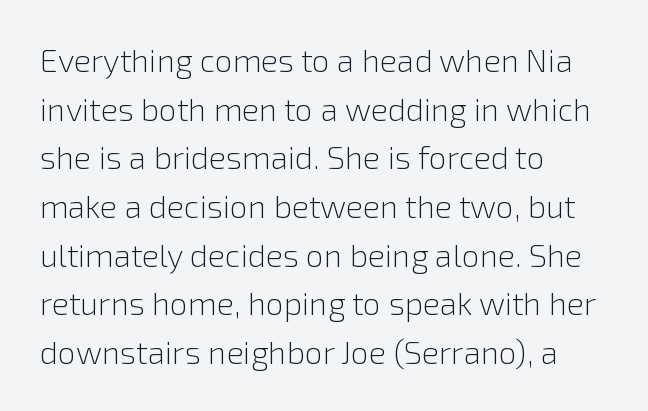
Q: Is the text bold? A: No.
Q: Is the text italic (slanted)? A: No, it is upright.
Q: Is the typeface a serif or a sans-serif typeface? A: Sans-serif.
Q: Is the text underlined? A: No.
Q: How is the paragraph aligned? A: Left-aligned.
Q: Is the spacing between letters normal or unusually wide? A: Normal.
Q: Is the spacing between lines tight, normal or loose? A: Normal.
Q: Width (condensed, normal, or wide)? A: Normal.
Q: x-height? A: Medium.
Q: Monospaced? A: No.
